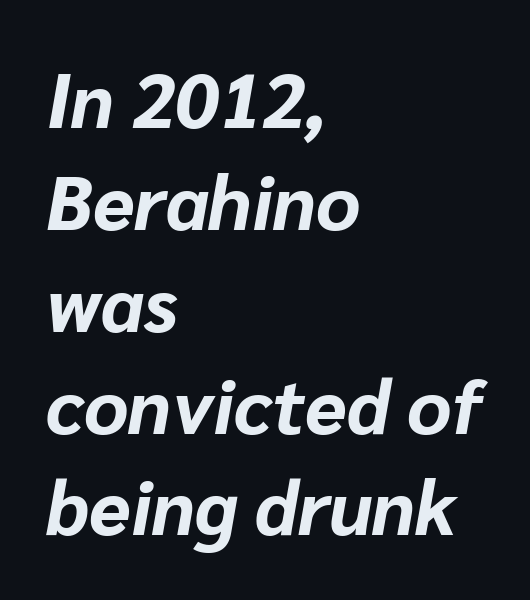
The image shows 76 px bold type, italic (leaning right); set left-aligned, normal line spacing (1.34x), normal letter spacing, not underlined; low stroke contrast and a medium x-height.
